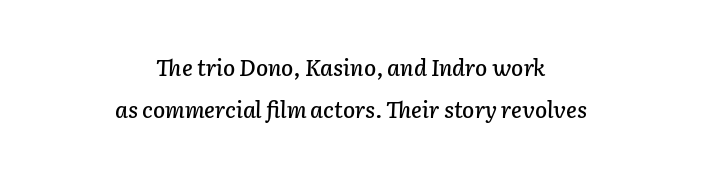
Q: Is the text italic (slanted)? A: Yes, it leans right by about 2 degrees.
Q: Is the text underlined? A: No.
Q: How is the paragraph aligned? A: Centered.
Q: Is the spacing between letters normal or unusually wide? A: Normal.
Q: Is the spacing between lines tight, normal or loose? A: Loose.
